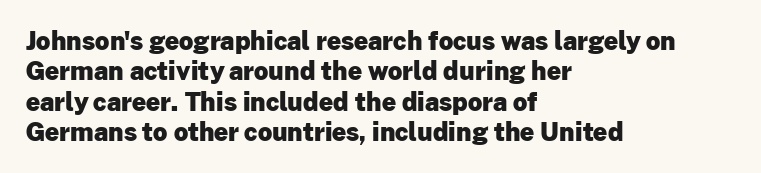
The image shows 25 px bold type, upright; set left-aligned, line spacing 1.22x, normal letter spacing, not underlined.
